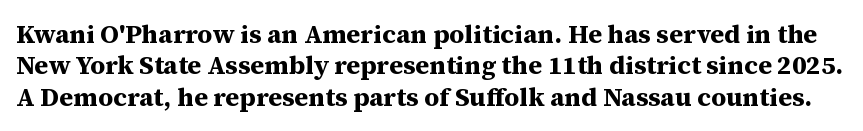
Underlining? Definitely not there. Italic: no, the glyphs are upright roman. Is the type bold? Yes — the strokes are clearly thick and heavy. You could call the tracking neutral — neither tight nor loose.
